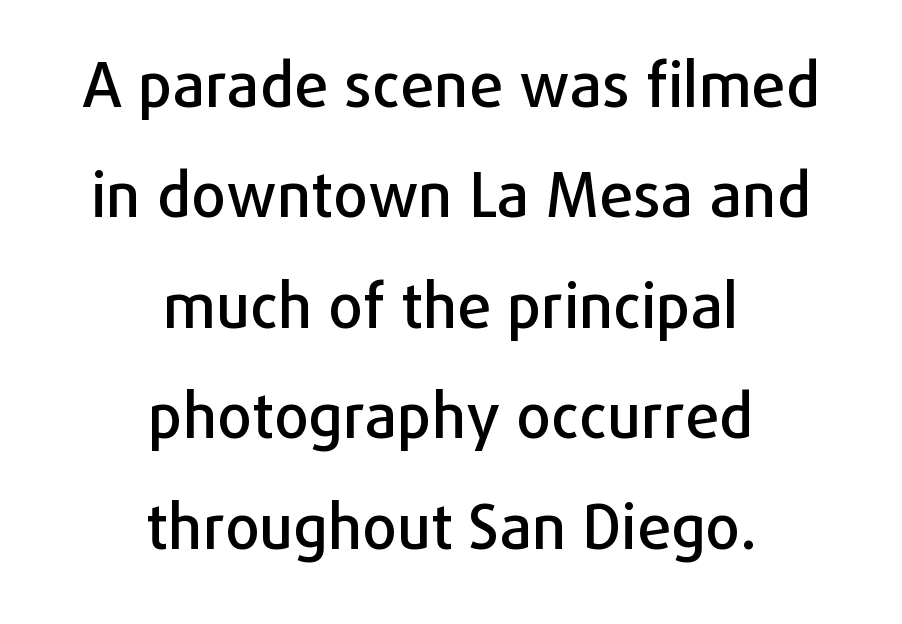
The face used here is proportionally spaced, like ordinary book or web type. The characters display no serif detailing; their extremities are plain. You could call the tracking neutral — neither tight nor loose. Horizontally, the lines are justified to the midpoint only. A roman cut, with each character standing at attention. Letters rest on an invisible, unmarked baseline.
